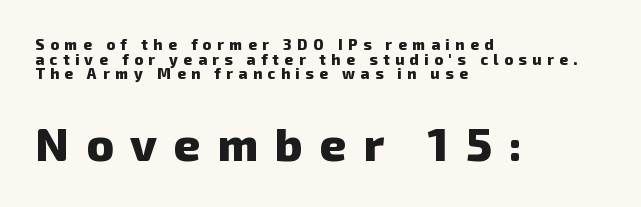
The vertical gap from one line to the next is small. This rendering features lettering with no underline. The tracking reads as deliberately expanded to a designer's eye. Do the characters align in a grid? No, the font is proportional. Every row of glyphs begins at an identical x-position on the left. Check where the strokes stop: nothing finishes them off — pure sans.
